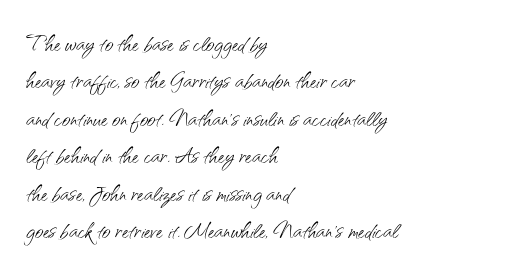
Glyph-to-glyph distance matches everyday printed text. Alignment: flush left. The block of text has a typical density, with ordinary space between rows. Look at the bottom of the vertical strokes: they stop flat, with no serifs.
